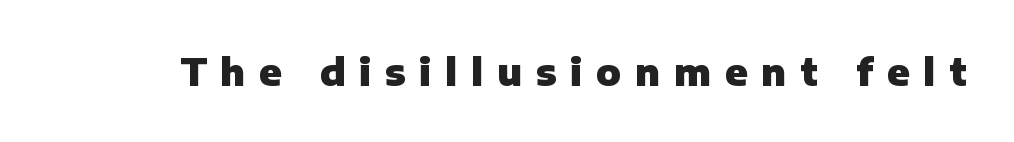
The letters advance in unequal steps, a hallmark of proportional type. You could only call the tracking loose — the letters float apart. Type without underlining. Stroke thickness is high; the sample reads as a true bold. Unlike italic type, these characters show no tilt at all.
